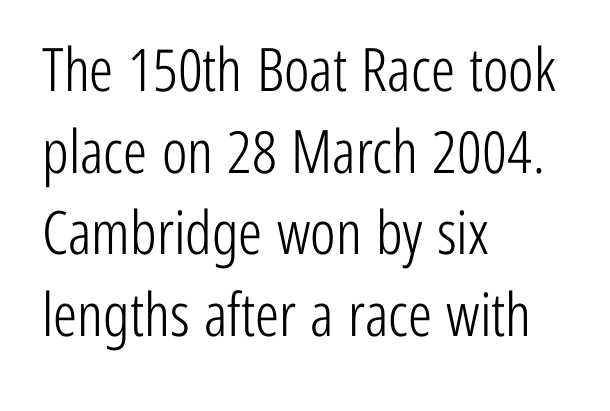
Rendered with straight, roman letterforms. Rows of type keep a routine distance in the vertical direction. Caption: standard tracking, unaltered. No extra ink here — the face is not bold. Serifs: no, the terminals of the letterforms are clean. The rag falls on the right side of this text block.
